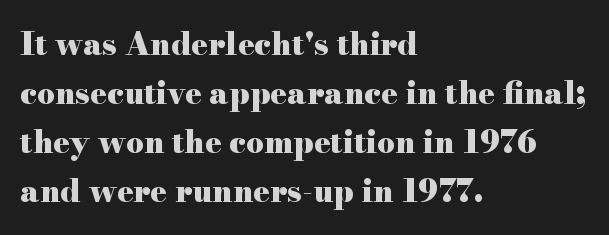
{"serif": "yes", "italic": "no", "bold": "yes", "weight": "heavy", "width": "wide", "stroke_contrast": "high", "x_height": "small", "monospaced": "no", "underline": "no", "align": "left", "line_spacing": "normal", "line_spacing_ratio": 1.58, "letter_spacing": "normal", "letter_spacing_em": 0.0, "glyph_px": 31}
